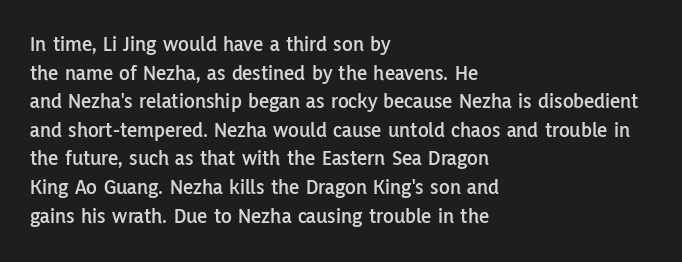
The image shows 22 px text type, upright; set left-aligned, normal line spacing (1.3x), normal letter spacing, not underlined.
